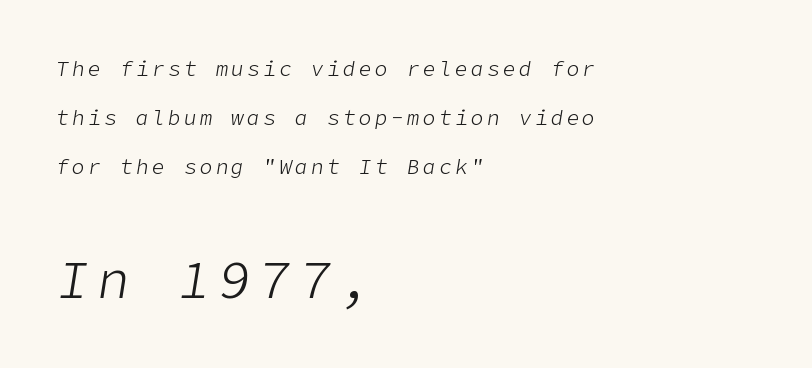
{"italic": "yes", "lean": "right", "slant_degrees": 9, "bold": "no", "weight": "light", "width": "normal", "stroke_contrast": "low", "x_height": "medium", "underline": "no", "align": "left", "line_spacing": "loose", "line_spacing_ratio": 2.34, "larger_block": "second", "size_ratio": 2.52, "glyph_px": 53}
